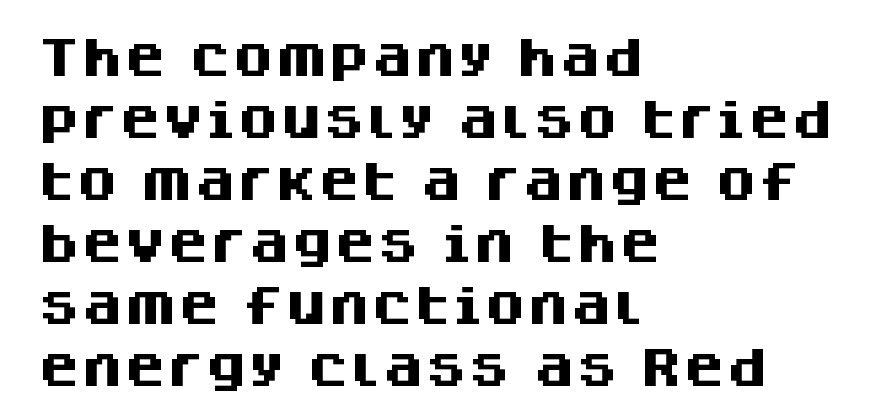
{"serif": "no", "italic": "no", "bold": "yes", "weight": "heavy", "width": "normal", "stroke_contrast": "medium", "x_height": "large", "monospaced": "no", "underline": "no", "align": "left", "line_spacing": "normal", "line_spacing_ratio": 1.44, "letter_spacing": "normal", "letter_spacing_em": 0.0, "glyph_px": 43}
